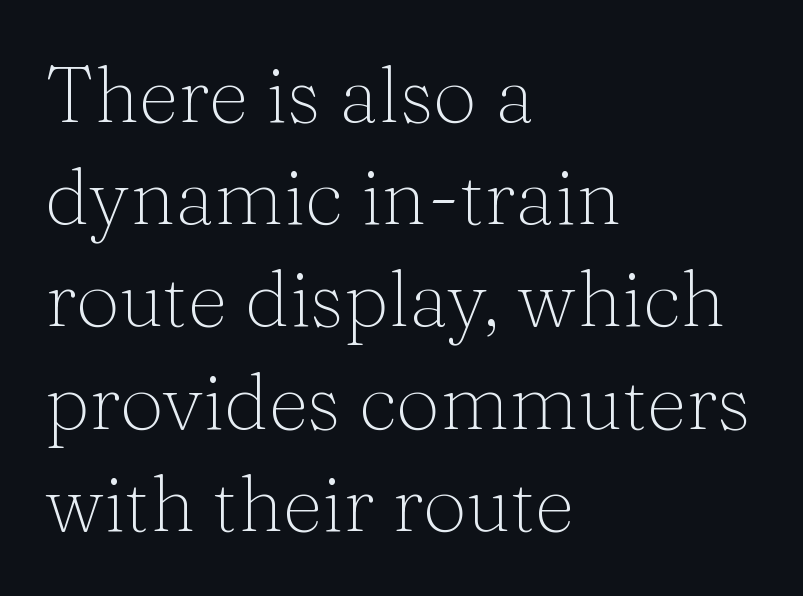
Nope, not italic — everything's standing straight. The weight tops out at a normal text grade. A typesetter would call this leading conventional body-copy spacing. Tracking here is standard; glyphs follow each other at the usual distance. Varying glyph widths throughout — classic text-font behaviour. The rendering shows small feet on the letterforms — a serif design.
